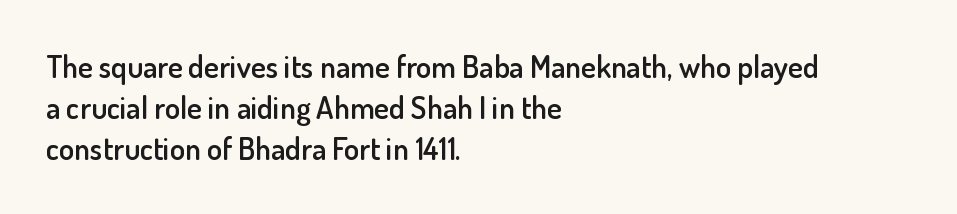
{"serif": "no", "italic": "no", "bold": "semi", "weight": "semibold", "width": "normal", "stroke_contrast": "low", "x_height": "small", "monospaced": "no", "underline": "no", "align": "left", "line_spacing": "normal", "line_spacing_ratio": 1.32, "letter_spacing": "normal", "letter_spacing_em": 0.0, "glyph_px": 31}
